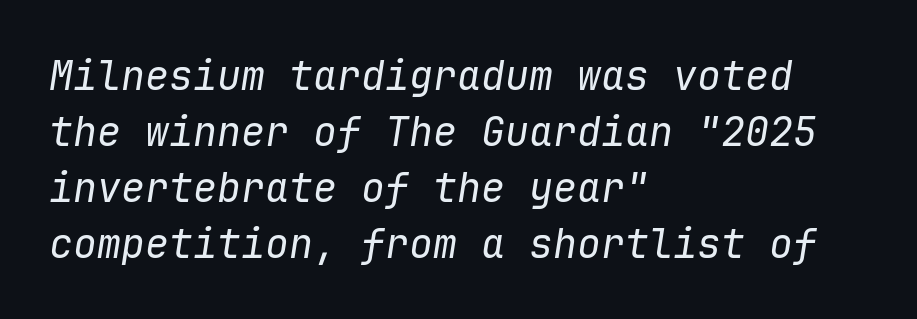
Q: Is the text bold? A: No.
Q: Is the text italic (slanted)? A: Yes, it leans right by about 9 degrees.
Q: Is the text underlined? A: No.
Q: How is the paragraph aligned? A: Left-aligned.
Q: Is the spacing between letters normal or unusually wide? A: Normal.
Q: Is the spacing between lines tight, normal or loose? A: Normal.
Q: Width (condensed, normal, or wide)? A: Normal.
Q: Stroke contrast? A: Low.
Q: x-height? A: Medium.
Q: Monospaced? A: Yes.
